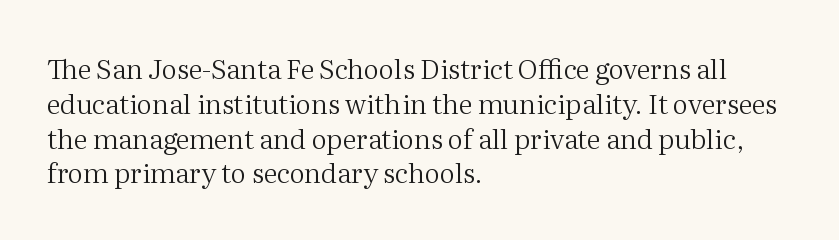
{"italic": "no", "bold": "no", "underline": "no", "align": "left", "line_spacing": "normal", "line_spacing_ratio": 1.29, "letter_spacing": "normal", "letter_spacing_em": 0.0, "glyph_px": 27}
